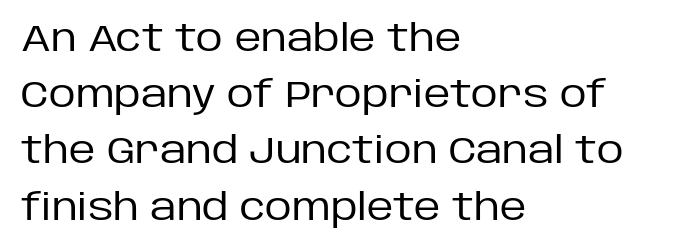
Q: Is the text bold? A: No.
Q: Is the text italic (slanted)? A: No, it is upright.
Q: Is the typeface a serif or a sans-serif typeface? A: Sans-serif.
Q: Is the text underlined? A: No.
Q: How is the paragraph aligned? A: Left-aligned.
Q: Is the spacing between letters normal or unusually wide? A: Normal.
Q: Is the spacing between lines tight, normal or loose? A: Normal.
Q: Width (condensed, normal, or wide)? A: Normal.
Q: Stroke contrast? A: Low.
Q: x-height? A: Large.
Q: Monospaced? A: No.
